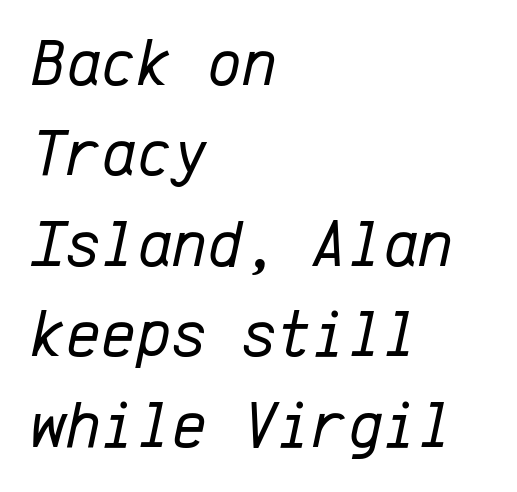
Q: Is the text bold? A: No.
Q: Is the text italic (slanted)? A: Yes, it leans right by about 12 degrees.
Q: Is the text underlined? A: No.
Q: How is the paragraph aligned? A: Left-aligned.
Q: Is the spacing between letters normal or unusually wide? A: Normal.
Q: Is the spacing between lines tight, normal or loose? A: Normal.
Q: Width (condensed, normal, or wide)? A: Normal.
Q: Stroke contrast? A: Low.
Q: x-height? A: Medium.
Q: Monospaced? A: Yes.
